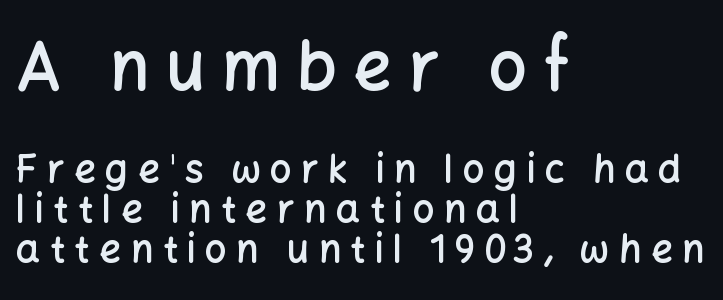
Each letter keeps its own natural width here, so spacing adapts to shape. Which margin do the lines hug? The left one — the right edge is uneven. Glyph-to-glyph distance is far greater than everyday printed text. These words are printed semibold, heavier than regular yet not bold.
